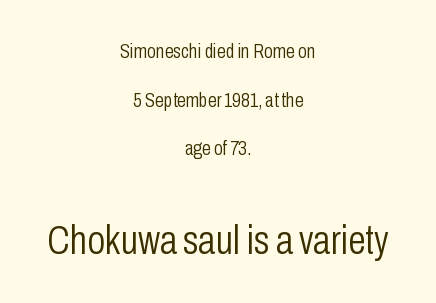
{"serif": "no", "italic": "no", "bold": "no", "weight": "light", "width": "condensed", "stroke_contrast": "low", "x_height": "medium", "monospaced": "no", "underline": "no", "align": "center", "line_spacing": "loose", "line_spacing_ratio": 2.43, "letter_spacing": "normal", "letter_spacing_em": 0.0, "larger_block": "second", "size_ratio": 2.0, "glyph_px": 40}
